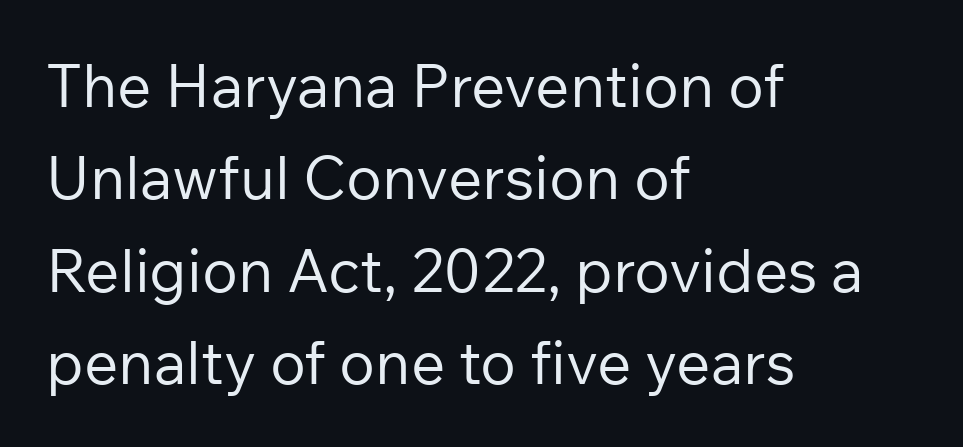
{"serif": "no", "italic": "no", "bold": "no", "weight": "regular", "width": "normal", "stroke_contrast": "low", "x_height": "medium", "monospaced": "no", "underline": "no", "align": "left", "line_spacing": "normal", "line_spacing_ratio": 1.54, "letter_spacing": "normal", "letter_spacing_em": 0.0, "glyph_px": 60}
